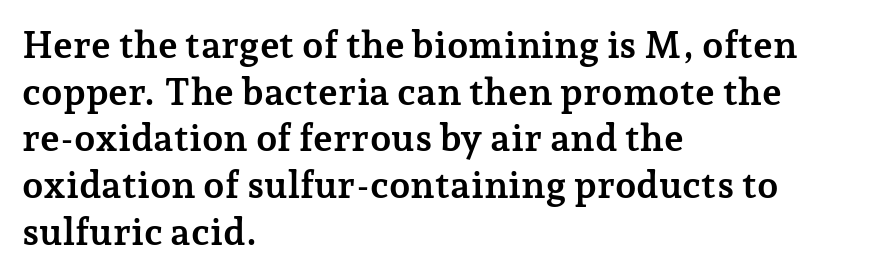
Just letters on the line, the space beneath them empty. The passage shown is typeset with a serif family. Do the characters align in a grid? No, the font is proportional. Here the glyphs are tracked normally, forming tight word shapes. A typesetter would mark this as roman, not italic. Does the copy run flush right? No — it runs flush left.
